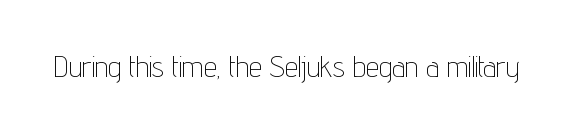
The image shows 29 px thin, condensed sans-serif type, upright; set normal letter spacing, not underlined; low stroke contrast and a medium x-height.
